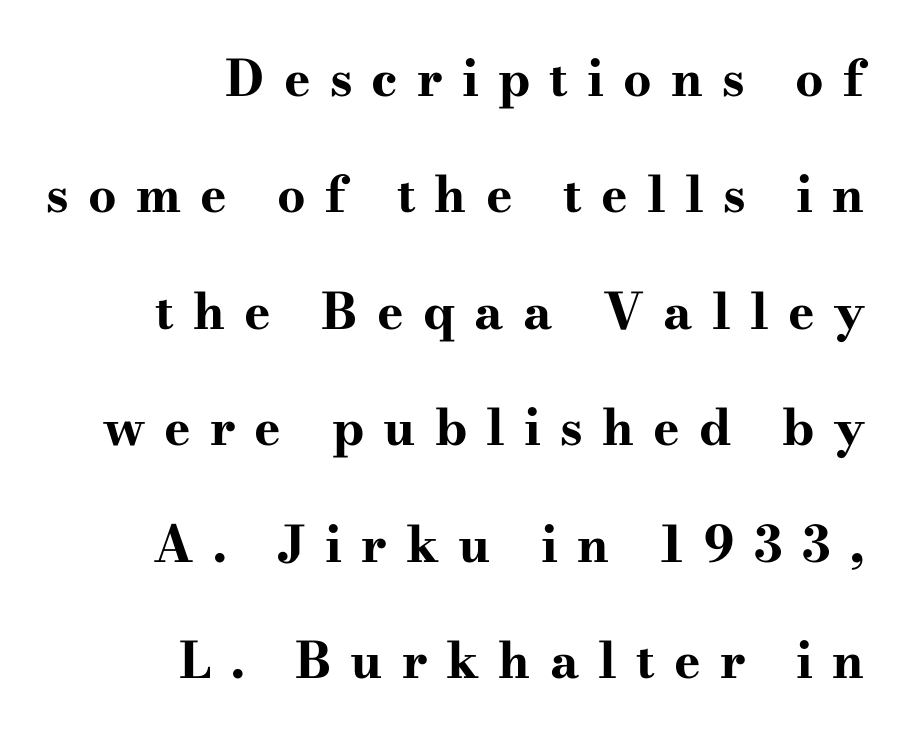
{"serif": "yes", "italic": "no", "bold": "yes", "weight": "bold", "width": "wide", "stroke_contrast": "high", "x_height": "small", "monospaced": "no", "underline": "no", "align": "right", "line_spacing": "loose", "line_spacing_ratio": 2.33, "letter_spacing": "wide", "letter_spacing_em": 0.38, "glyph_px": 50}
